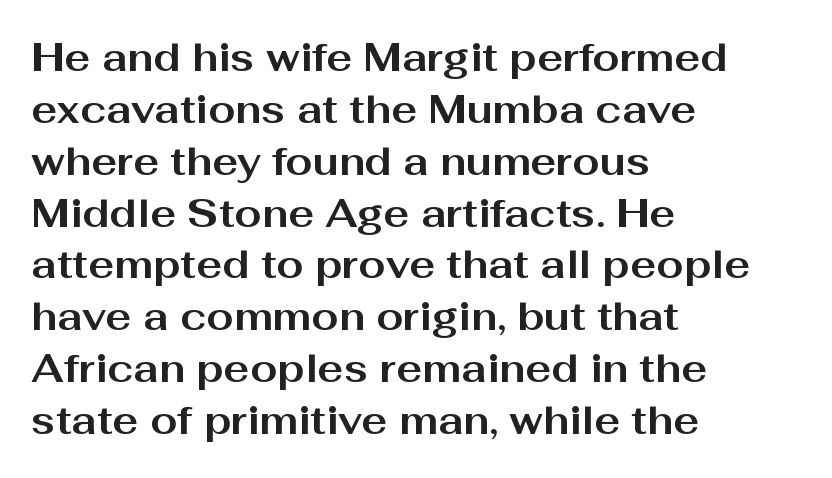
The image shows 39 px bold, wide sans-serif type, upright; set left-aligned, normal line spacing (1.33x), normal letter spacing, not underlined; medium stroke contrast and a medium x-height.
